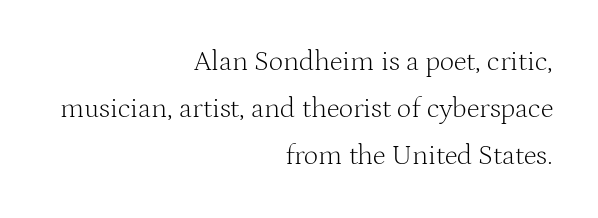
The image shows 28 px light serif type, upright; set right-aligned, normal line spacing (1.68x), normal letter spacing, not underlined; medium stroke contrast and a medium x-height.
